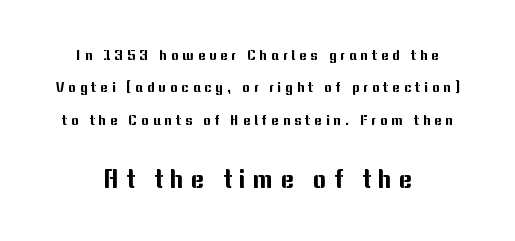
Q: Is the text italic (slanted)? A: No, it is upright.
Q: Is the text underlined? A: No.
Q: How is the paragraph aligned? A: Centered.
Q: Is the spacing between letters normal or unusually wide? A: Unusually wide.
Q: Is the spacing between lines tight, normal or loose? A: Loose.
Q: Which block of text is set in a larger size, the first (top) or the second (bottom)? A: The second (bottom) one.
